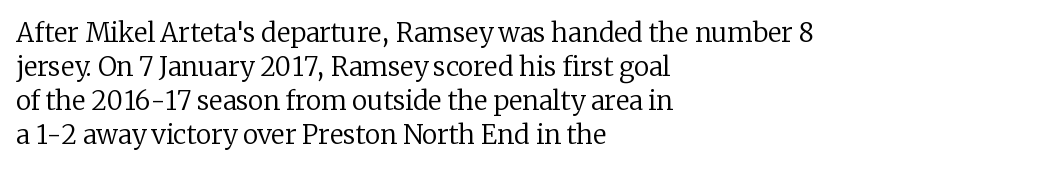
Descenders are the only things crossing below the line. All the whitespace from short lines collects on the right. Characters remain perfectly vertical along every line. The letters sit at their default tracking, neither squeezed nor spread.
